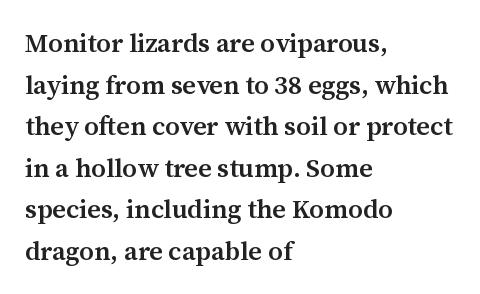
{"italic": "no", "bold": "semi", "underline": "no", "align": "left", "line_spacing": "normal", "line_spacing_ratio": 1.6, "letter_spacing": "normal", "letter_spacing_em": 0.0, "glyph_px": 26}
